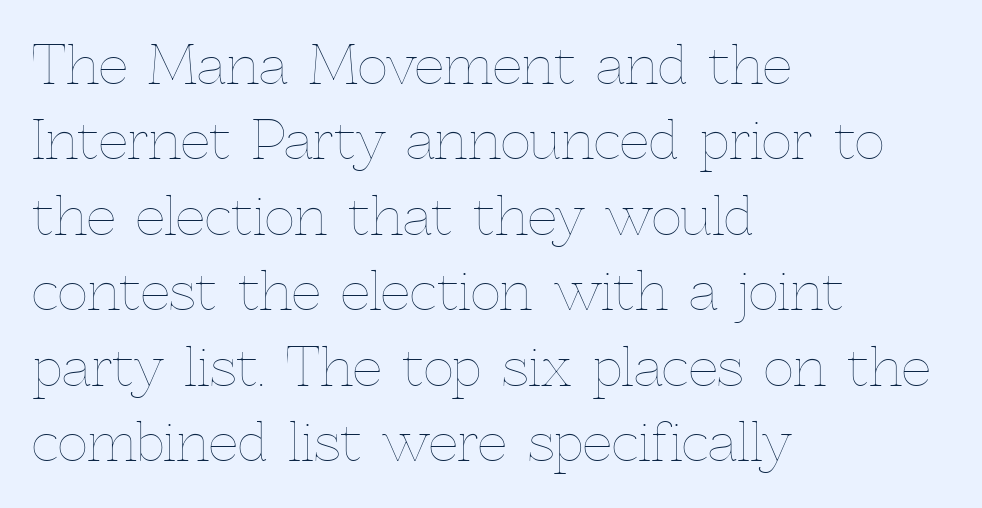
Q: Is the text bold? A: No.
Q: Is the text italic (slanted)? A: No, it is upright.
Q: Is the text underlined? A: No.
Q: How is the paragraph aligned? A: Left-aligned.
Q: Is the spacing between letters normal or unusually wide? A: Normal.
Q: Is the spacing between lines tight, normal or loose? A: Normal.
Q: Width (condensed, normal, or wide)? A: Normal.
Q: x-height? A: Medium.
Q: Monospaced? A: No.
